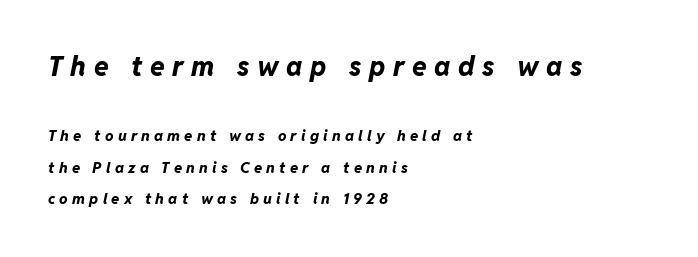
The image shows 27 px bold type, italic (leaning right); set left-aligned, loose line spacing (2.07x), unusually wide letter spacing (+0.28 em), not underlined; the first (top) block is 1.8x larger.
